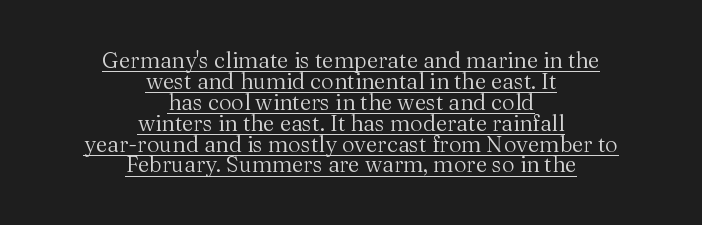
Q: Is the text bold? A: No.
Q: Is the text italic (slanted)? A: No, it is upright.
Q: Is the text underlined? A: Yes.
Q: How is the paragraph aligned? A: Centered.
Q: Is the spacing between letters normal or unusually wide? A: Normal.
Q: Is the spacing between lines tight, normal or loose? A: Tight.
